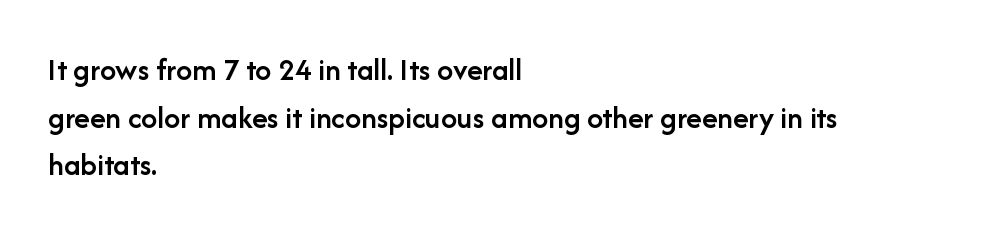
{"serif": "no", "italic": "no", "bold": "semi", "weight": "semibold", "width": "normal", "stroke_contrast": "low", "x_height": "medium", "monospaced": "no", "underline": "no", "align": "left", "line_spacing": "normal", "line_spacing_ratio": 1.49, "letter_spacing": "normal", "letter_spacing_em": 0.0, "glyph_px": 32}
